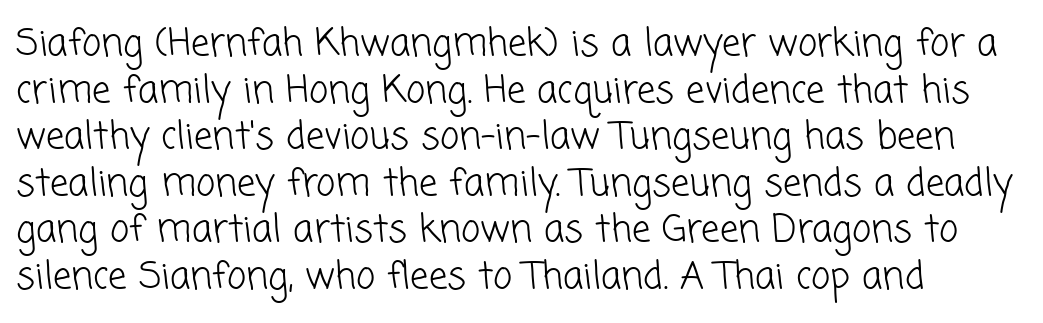
I'd call this a sans setting — the letters go barefoot. Which margin do the lines hug? The left one — the right edge is uneven. The letters look calm and open, with moderate or lighter stems. How would I describe the line gaps? Plain and ordinary. This sample has the flowing, uneven cadence of proportional lettering. The space beneath each line is pristine and unruled.
